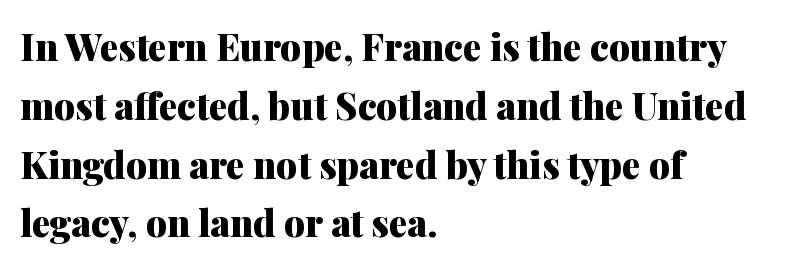
Q: Is the text bold? A: Yes.
Q: Is the text italic (slanted)? A: No, it is upright.
Q: Is the typeface a serif or a sans-serif typeface? A: Serif.
Q: Is the text underlined? A: No.
Q: How is the paragraph aligned? A: Left-aligned.
Q: Is the spacing between letters normal or unusually wide? A: Normal.
Q: Is the spacing between lines tight, normal or loose? A: Normal.
Q: Width (condensed, normal, or wide)? A: Normal.
Q: Stroke contrast? A: Medium.
Q: x-height? A: Medium.
Q: Monospaced? A: No.
